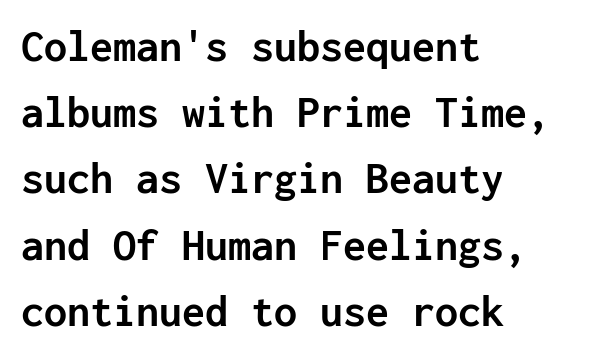
The image shows 46 px semibold sans-serif type, upright, monospaced; set left-aligned, normal line spacing (1.44x), normal letter spacing, not underlined; low stroke contrast and a medium x-height.
